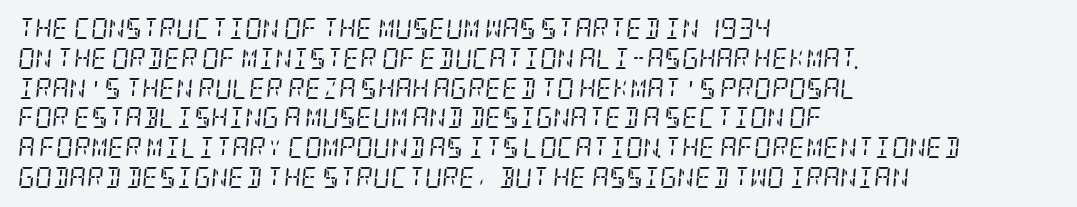
The image shows 21 px text type, italic (leaning right); set left-aligned, normal line spacing (1.42x), normal letter spacing, not underlined.
